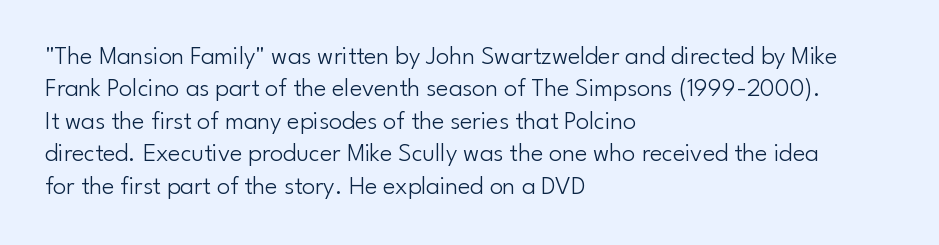
Line spacing here is normal. Nobody touched the tracking dial on this one. Quick note: underline off. Designer's note — italics off, roman on. The lines are quadded left.
